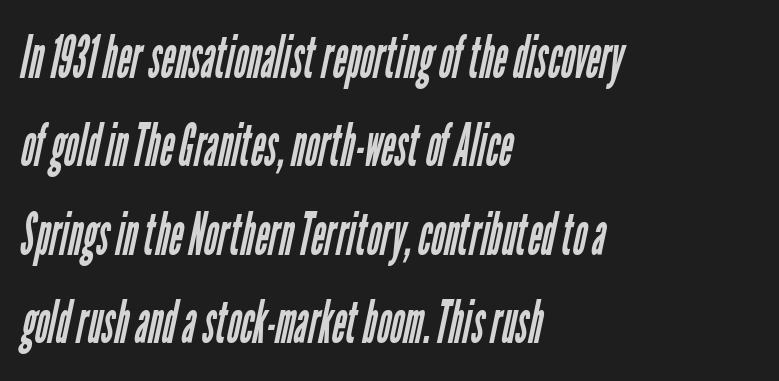
{"serif": "no", "bold": "no", "weight": "regular", "width": "condensed", "stroke_contrast": "low", "x_height": "medium", "monospaced": "no", "underline": "no", "align": "left", "line_spacing": "normal", "line_spacing_ratio": 1.5, "letter_spacing": "normal", "letter_spacing_em": 0.0, "glyph_px": 59}
